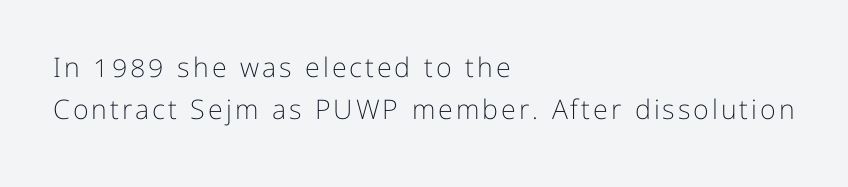
One-word summary of the alignment: left. The line-height multiplier appears to be the usual default. Stems here are at most as thick as an everyday book face. Upright lettering throughout. Clear beneath every line of the passage.
